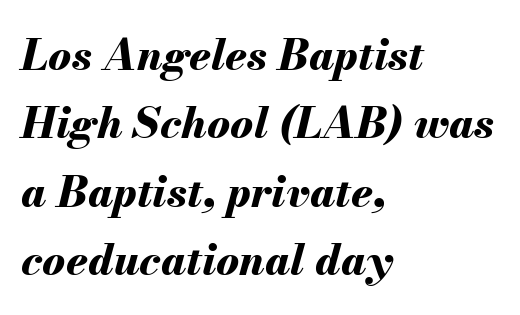
The image shows 43 px bold type, italic (leaning right); set left-aligned, normal line spacing (1.59x), normal letter spacing, not underlined; medium stroke contrast and a small x-height.
